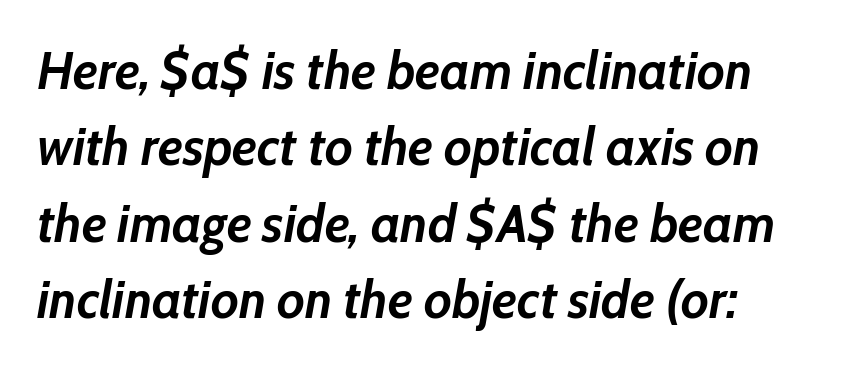
Q: Is the text bold? A: Yes.
Q: Is the text italic (slanted)? A: Yes, it leans right by about 10 degrees.
Q: Is the text underlined? A: No.
Q: How is the paragraph aligned? A: Left-aligned.
Q: Is the spacing between letters normal or unusually wide? A: Normal.
Q: Is the spacing between lines tight, normal or loose? A: Normal.
Q: Width (condensed, normal, or wide)? A: Normal.
Q: Stroke contrast? A: Low.
Q: x-height? A: Medium.
Q: Monospaced? A: No.
